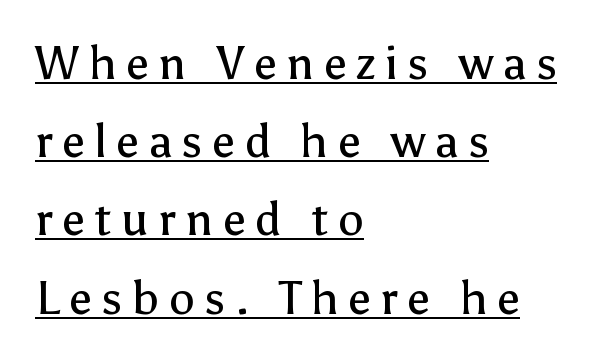
Q: Is the text bold? A: No.
Q: Is the text italic (slanted)? A: No, it is upright.
Q: Is the typeface a serif or a sans-serif typeface? A: Sans-serif.
Q: Is the text underlined? A: Yes.
Q: How is the paragraph aligned? A: Left-aligned.
Q: Is the spacing between letters normal or unusually wide? A: Unusually wide.
Q: Is the spacing between lines tight, normal or loose? A: Normal.
Q: Width (condensed, normal, or wide)? A: Normal.
Q: Stroke contrast? A: Low.
Q: x-height? A: Medium.
Q: Monospaced? A: No.
